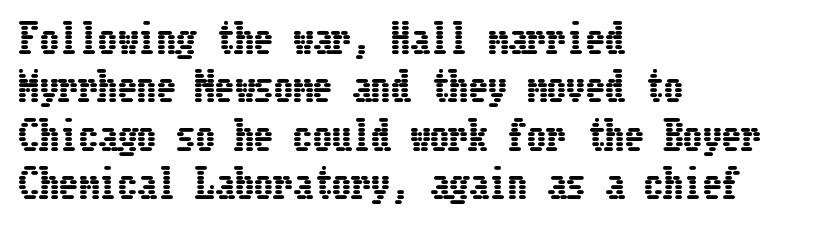
The image shows 39 px condensed type, upright; set left-aligned, line spacing 1.24x, normal letter spacing, not underlined; low stroke contrast and a medium x-height.
